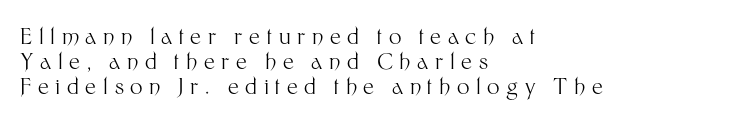
Q: Is the text bold? A: No.
Q: Is the text italic (slanted)? A: No, it is upright.
Q: Is the text underlined? A: No.
Q: How is the paragraph aligned? A: Left-aligned.
Q: Is the spacing between letters normal or unusually wide? A: Unusually wide.
Q: Is the spacing between lines tight, normal or loose? A: Tight.
